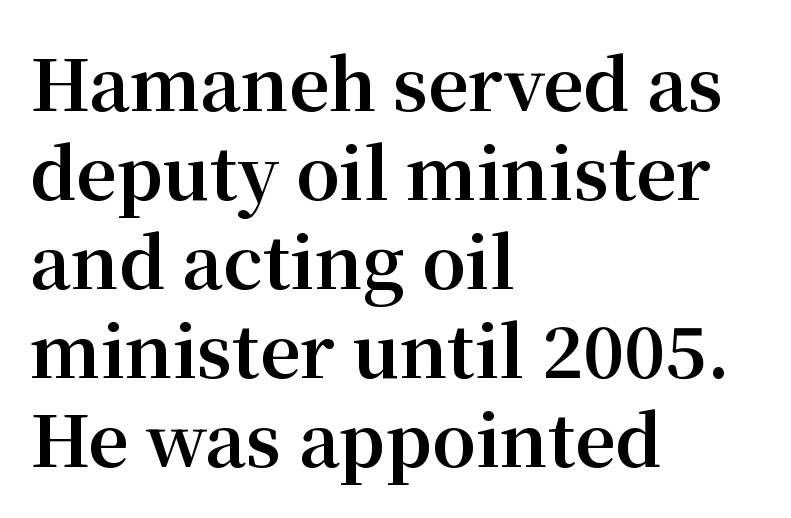
The image shows 70 px bold serif type, upright; set left-aligned, normal line spacing (1.27x), normal letter spacing, not underlined; medium stroke contrast and a medium x-height.
